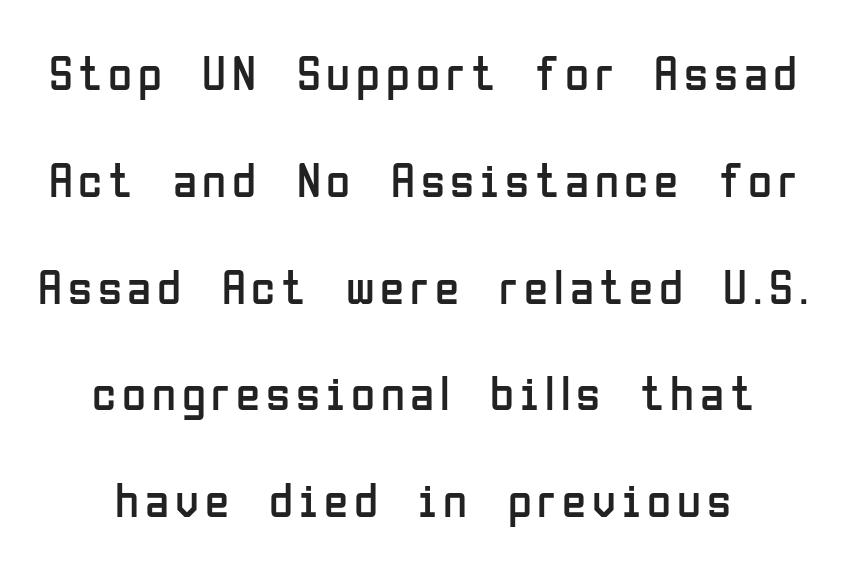
Q: Is the text bold? A: No.
Q: Is the text italic (slanted)? A: No, it is upright.
Q: Is the typeface a serif or a sans-serif typeface? A: Sans-serif.
Q: Is the text underlined? A: No.
Q: Is the spacing between lines tight, normal or loose? A: Loose.
Q: Width (condensed, normal, or wide)? A: Condensed.
Q: Stroke contrast? A: Low.
Q: x-height? A: Medium.
Q: Monospaced? A: No.
